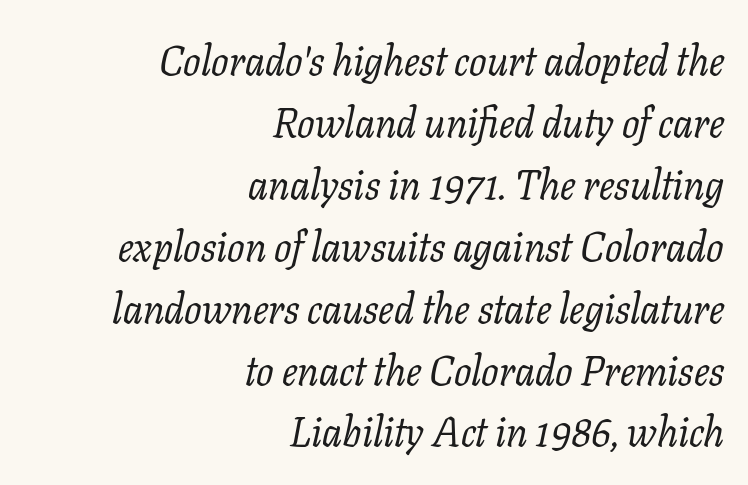
Q: Is the text bold? A: No.
Q: Is the text italic (slanted)? A: Yes, it leans right by about 11 degrees.
Q: Is the typeface a serif or a sans-serif typeface? A: Serif.
Q: Is the text underlined? A: No.
Q: How is the paragraph aligned? A: Right-aligned.
Q: Is the spacing between letters normal or unusually wide? A: Normal.
Q: Is the spacing between lines tight, normal or loose? A: Normal.
Q: Width (condensed, normal, or wide)? A: Normal.
Q: Stroke contrast? A: Low.
Q: x-height? A: Medium.
Q: Monospaced? A: No.
